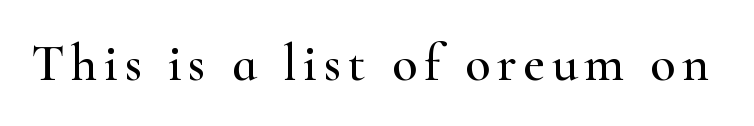
Q: Is the text italic (slanted)? A: No, it is upright.
Q: Is the typeface a serif or a sans-serif typeface? A: Serif.
Q: Is the text underlined? A: No.
Q: Width (condensed, normal, or wide)? A: Wide.
Q: Stroke contrast? A: High.
Q: x-height? A: Small.
Q: Monospaced? A: No.
